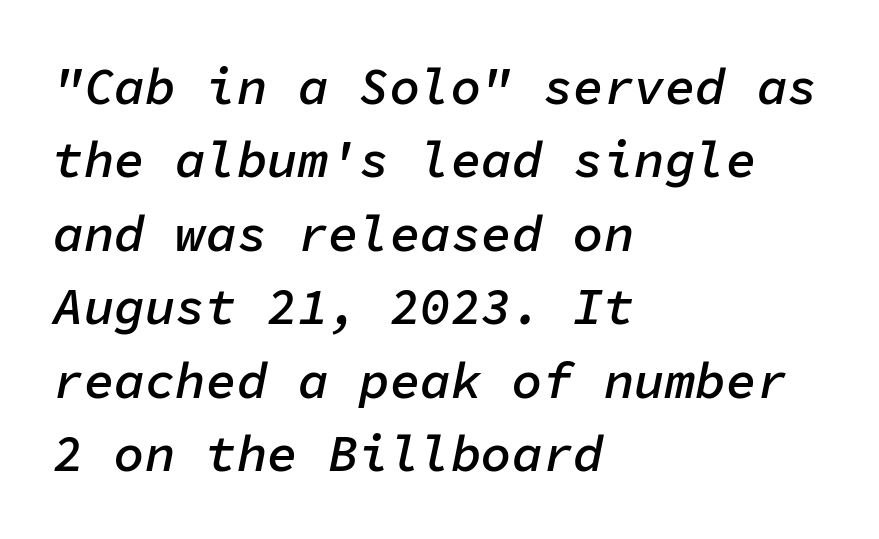
{"italic": "yes", "lean": "right", "slant_degrees": 11, "bold": "semi", "weight": "semibold", "width": "normal", "stroke_contrast": "low", "x_height": "medium", "monospaced": "yes", "underline": "no", "align": "left", "line_spacing": "normal", "line_spacing_ratio": 1.44, "letter_spacing": "normal", "letter_spacing_em": 0.0, "glyph_px": 51}
